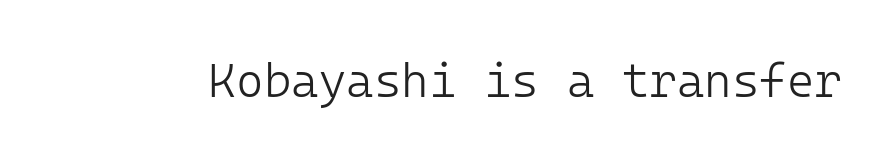
The image shows 47 px light sans-serif type, upright, monospaced; set normal letter spacing, not underlined; low stroke contrast and a medium x-height.
